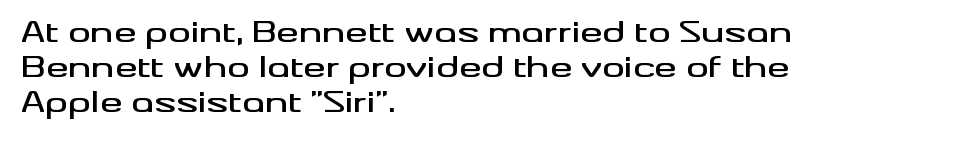
Q: Is the text italic (slanted)? A: No, it is upright.
Q: Is the typeface a serif or a sans-serif typeface? A: Sans-serif.
Q: Is the text underlined? A: No.
Q: How is the paragraph aligned? A: Left-aligned.
Q: Is the spacing between letters normal or unusually wide? A: Normal.
Q: Is the spacing between lines tight, normal or loose? A: Normal.
Q: Width (condensed, normal, or wide)? A: Wide.
Q: Stroke contrast? A: Medium.
Q: x-height? A: Small.
Q: Monospaced? A: No.
